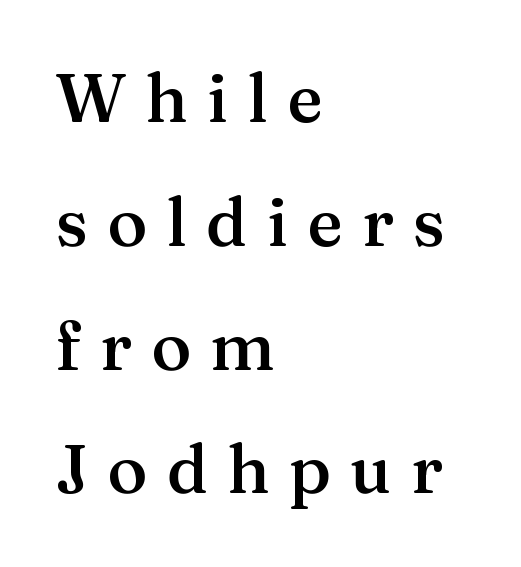
Q: Is the text bold? A: Semi-bold.
Q: Is the text italic (slanted)? A: No, it is upright.
Q: Is the typeface a serif or a sans-serif typeface? A: Serif.
Q: Is the text underlined? A: No.
Q: How is the paragraph aligned? A: Left-aligned.
Q: Is the spacing between letters normal or unusually wide? A: Unusually wide.
Q: Width (condensed, normal, or wide)? A: Normal.
Q: Stroke contrast? A: Medium.
Q: x-height? A: Medium.
Q: Monospaced? A: No.
